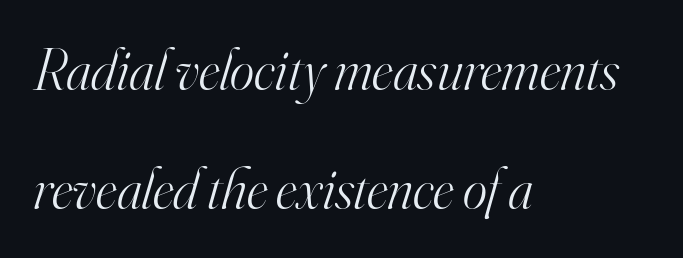
Descenders hang freely into open space. The passage shown is typed in a proportional face where columns would drift. Each word holds together tightly as a unit, with standard inter-letter gaps. The leading is generous, giving the passage an open texture. Nothing heavy about these letters — not bold at all.
